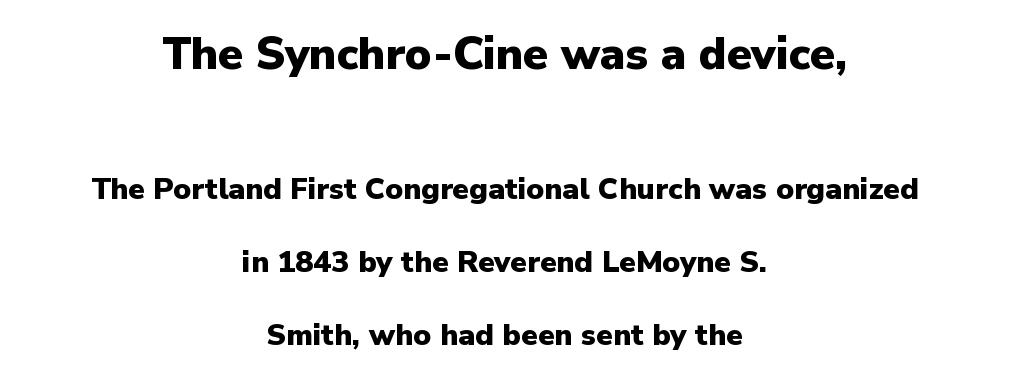
{"serif": "no", "italic": "no", "bold": "yes", "weight": "heavy", "width": "normal", "stroke_contrast": "low", "x_height": "medium", "monospaced": "no", "underline": "no", "align": "center", "line_spacing": "loose", "line_spacing_ratio": 2.43, "letter_spacing": "normal", "letter_spacing_em": 0.0, "larger_block": "first", "size_ratio": 1.5, "glyph_px": 45}
